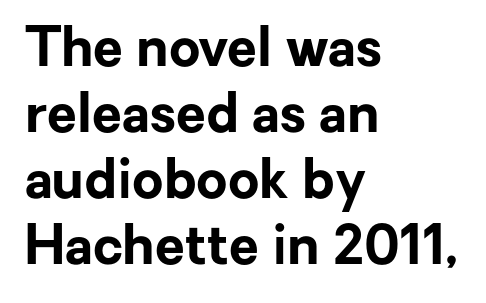
The image shows 54 px bold sans-serif type, upright; set left-aligned, line spacing 1.22x, normal letter spacing, not underlined; low stroke contrast and a medium x-height.
